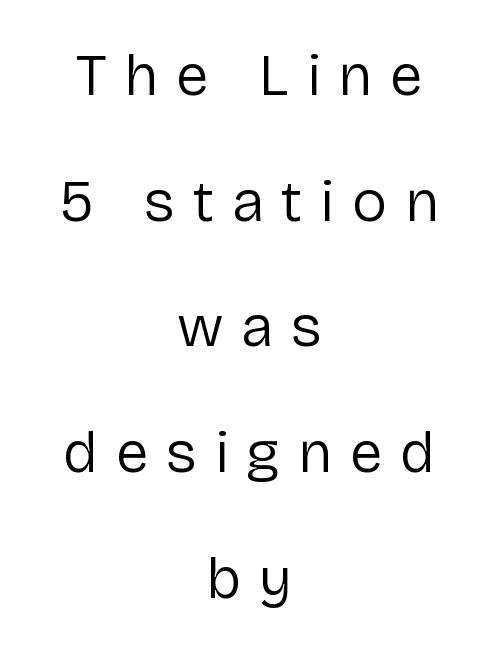
The image shows 59 px regular-weight sans-serif type, upright; set centered, loose line spacing (2.13x), unusually wide letter spacing (+0.3 em), not underlined; low stroke contrast and a medium x-height.
